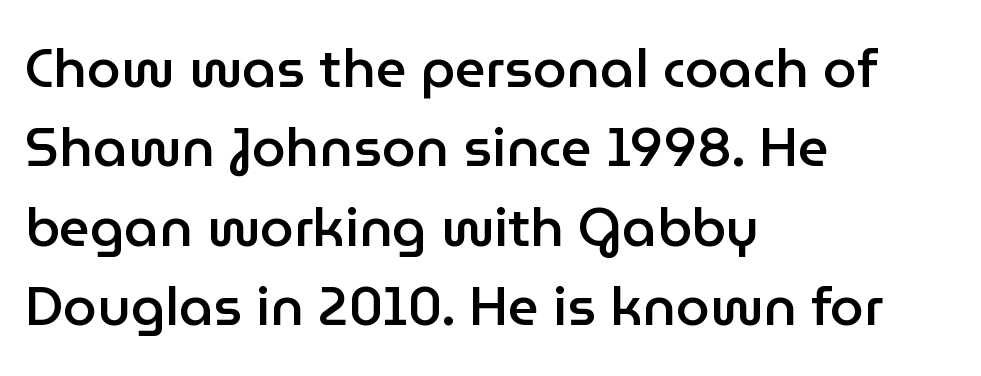
The image shows 54 px semibold sans-serif type, upright; set left-aligned, normal line spacing (1.47x), normal letter spacing, not underlined; low stroke contrast and a medium x-height.
